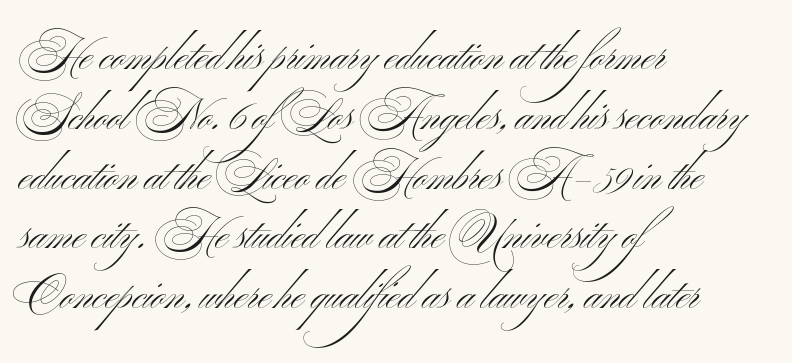
{"serif": "no", "bold": "no", "weight": "light", "width": "wide", "stroke_contrast": "medium", "x_height": "small", "monospaced": "no", "underline": "no", "align": "left", "line_spacing": "normal", "line_spacing_ratio": 1.39, "letter_spacing": "normal", "letter_spacing_em": 0.0, "glyph_px": 43}
